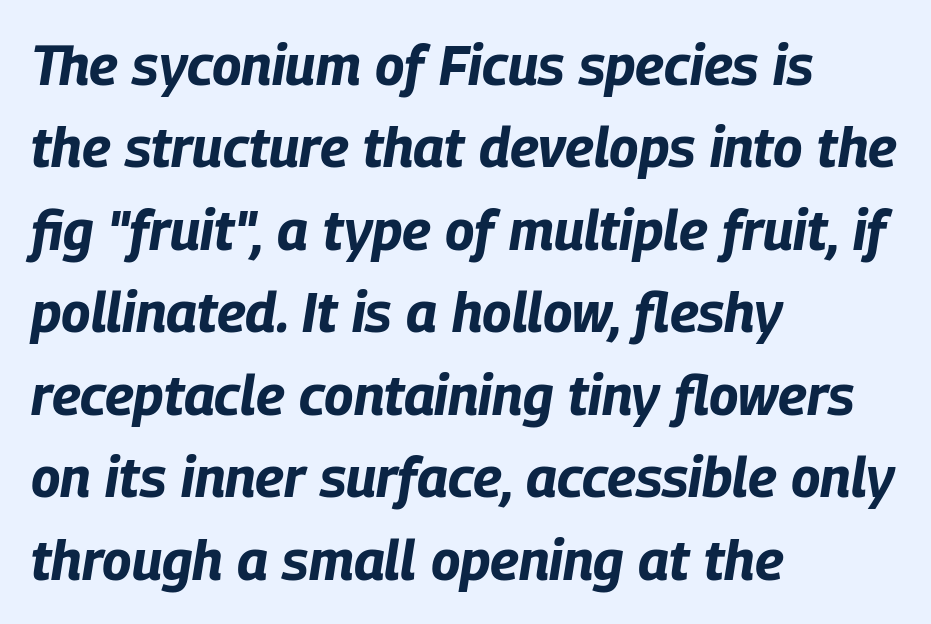
Q: Is the text bold? A: Yes.
Q: Is the text italic (slanted)? A: Yes, it leans right by about 9 degrees.
Q: Is the text underlined? A: No.
Q: How is the paragraph aligned? A: Left-aligned.
Q: Is the spacing between letters normal or unusually wide? A: Normal.
Q: Is the spacing between lines tight, normal or loose? A: Normal.
Q: Width (condensed, normal, or wide)? A: Condensed.
Q: Stroke contrast? A: Low.
Q: x-height? A: Large.
Q: Monospaced? A: No.
